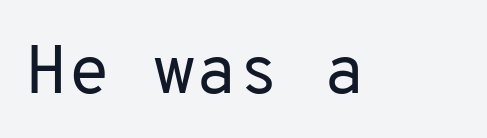
Q: Is the text bold? A: No.
Q: Is the text italic (slanted)? A: No, it is upright.
Q: Is the typeface a serif or a sans-serif typeface? A: Sans-serif.
Q: Is the text underlined? A: No.
Q: Is the spacing between letters normal or unusually wide? A: Normal.
Q: Width (condensed, normal, or wide)? A: Normal.
Q: Stroke contrast? A: Low.
Q: x-height? A: Medium.
Q: Monospaced? A: Yes.
